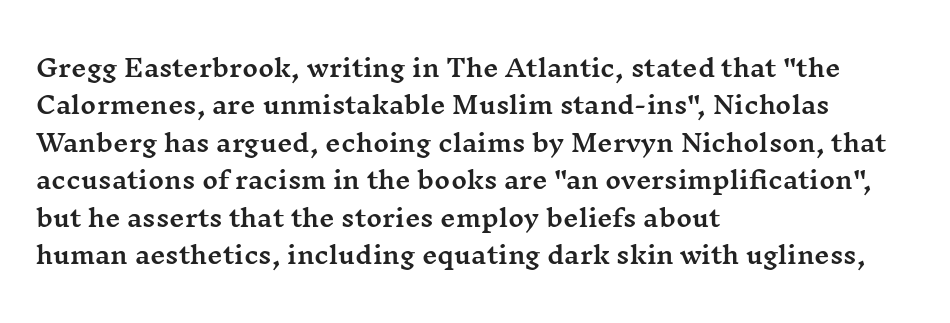
The image shows 24 px text type, upright; set left-aligned, normal line spacing (1.56x), normal letter spacing, not underlined.
